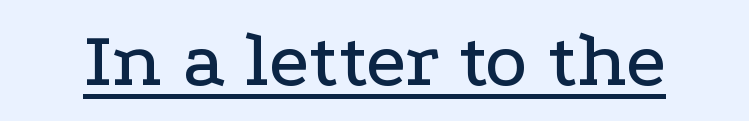
Q: Is the text italic (slanted)? A: No, it is upright.
Q: Is the typeface a serif or a sans-serif typeface? A: Serif.
Q: Is the text underlined? A: Yes.
Q: Is the spacing between letters normal or unusually wide? A: Normal.
Q: Width (condensed, normal, or wide)? A: Wide.
Q: Stroke contrast? A: Low.
Q: x-height? A: Medium.
Q: Monospaced? A: No.
